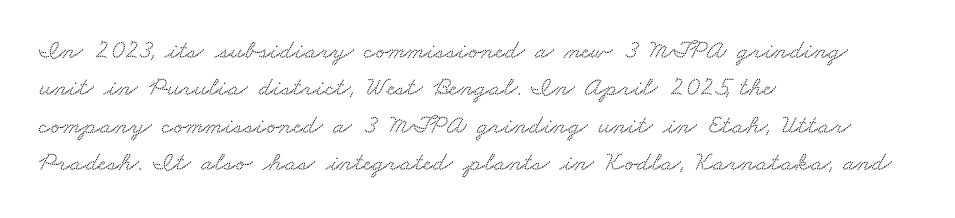
{"underline": "no", "align": "left", "line_spacing": "normal", "line_spacing_ratio": 1.38, "letter_spacing": "normal", "letter_spacing_em": 0.0, "glyph_px": 27}
